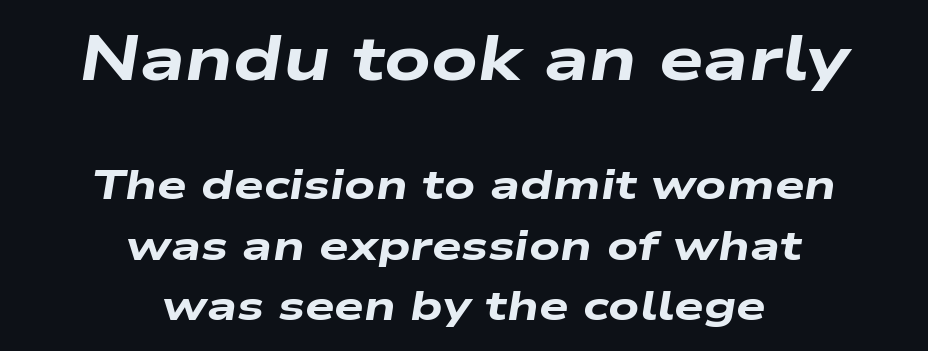
The axis of the letterforms is tilted away from vertical. The paragraph has two soft edges and a firm central axis. Nothing unusual about the tracking: characters are spaced as the font intends. Regular leading.
